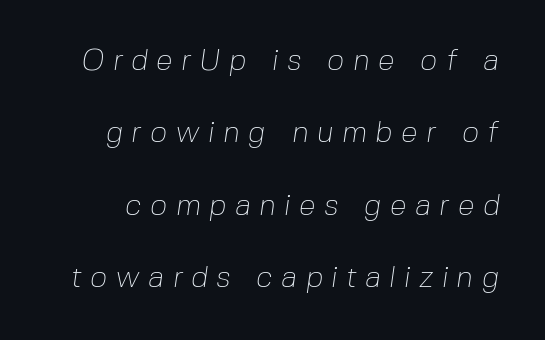
Stroke terminals: plain, sans-serif. Loose tracking; the words dissolve into strings of separated letters. The face used here is proportionally spaced, like ordinary book or web type. The strokes carry an ordinary text weight at most. Check the space under the baseline: it is left empty.
